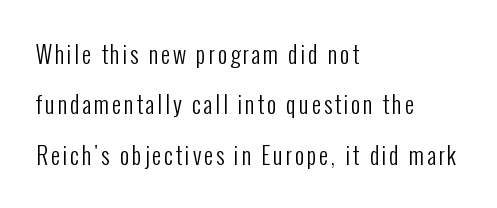
Is there much room between lines? Yes — plenty of vertical air separates them. The font is comparable to plain body text, perhaps lighter. Characters remain perfectly vertical along every line. Check under the words: just untouched page. Is the block centered? No — it sits flush against the left margin.
